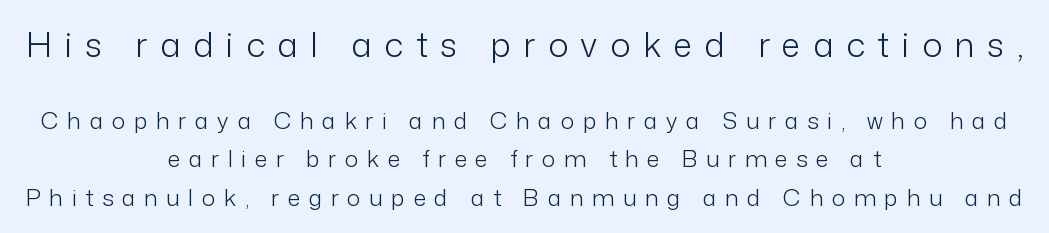
Q: Is the text bold? A: No.
Q: Is the text italic (slanted)? A: No, it is upright.
Q: Is the typeface a serif or a sans-serif typeface? A: Sans-serif.
Q: Is the text underlined? A: No.
Q: How is the paragraph aligned? A: Centered.
Q: Is the spacing between letters normal or unusually wide? A: Unusually wide.
Q: Is the spacing between lines tight, normal or loose? A: Normal.
Q: Which block of text is set in a larger size, the first (top) or the second (bottom)? A: The first (top) one.
Q: Width (condensed, normal, or wide)? A: Normal.
Q: Stroke contrast? A: Low.
Q: x-height? A: Medium.
Q: Monospaced? A: No.
